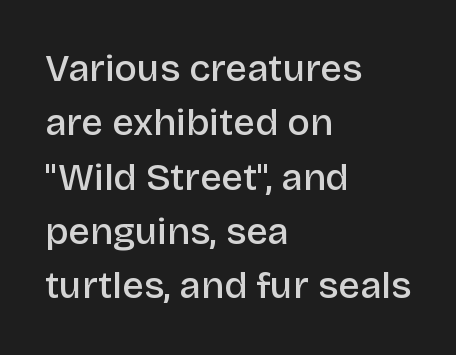
Caption: multi-line text, flush left, ragged right. A typesetter would label this face a sans. A normal amount of white space separates one row of letters from the next. A typesetter would call this proportional, since set widths differ per character. The rendering keeps characters at their native spacing.
